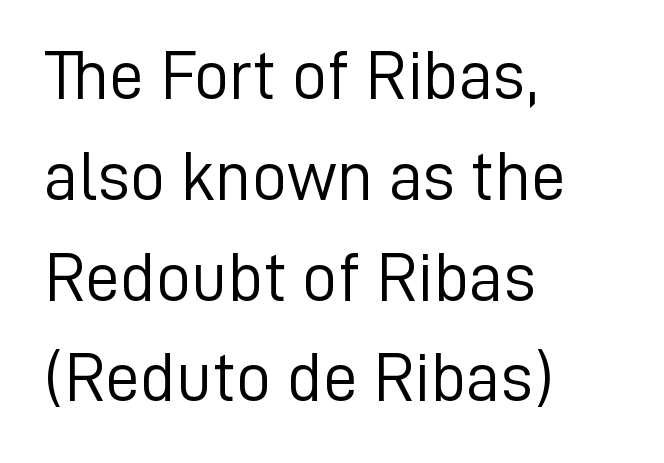
{"serif": "no", "italic": "no", "bold": "no", "weight": "light", "width": "normal", "stroke_contrast": "low", "x_height": "medium", "monospaced": "no", "underline": "no", "align": "left", "line_spacing": "normal", "line_spacing_ratio": 1.44, "letter_spacing": "normal", "letter_spacing_em": 0.0, "glyph_px": 70}
